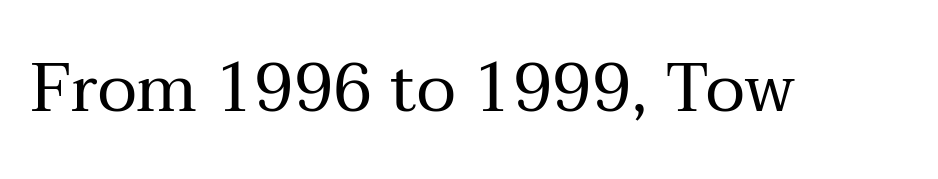
Vertical stems look standard width or narrower in stroke. The letters sit at their default tracking, neither squeezed nor spread. The rendering uses natural spacing where letterforms have individual widths. You can tell it's not italic because the verticals are truly vertical.
